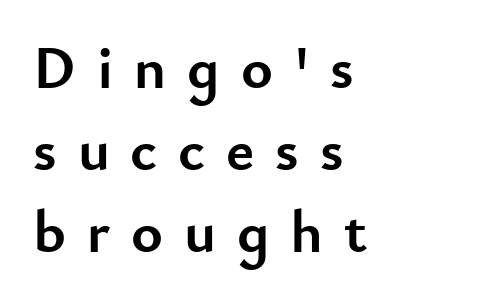
Q: Is the text bold? A: Yes.
Q: Is the text italic (slanted)? A: No, it is upright.
Q: Is the typeface a serif or a sans-serif typeface? A: Sans-serif.
Q: Is the text underlined? A: No.
Q: How is the paragraph aligned? A: Left-aligned.
Q: Is the spacing between letters normal or unusually wide? A: Unusually wide.
Q: Is the spacing between lines tight, normal or loose? A: Normal.
Q: Width (condensed, normal, or wide)? A: Normal.
Q: Stroke contrast? A: Low.
Q: x-height? A: Small.
Q: Monospaced? A: No.
